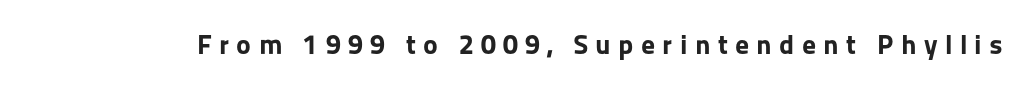
{"serif": "no", "italic": "no", "bold": "yes", "weight": "bold", "width": "normal", "stroke_contrast": "low", "x_height": "medium", "monospaced": "no", "underline": "no", "letter_spacing": "wide", "letter_spacing_em": 0.26, "glyph_px": 28}
